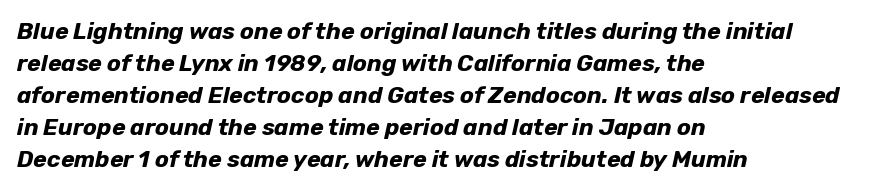
The image shows 23 px bold type, italic (leaning right); set left-aligned, normal line spacing (1.39x), normal letter spacing, not underlined.
